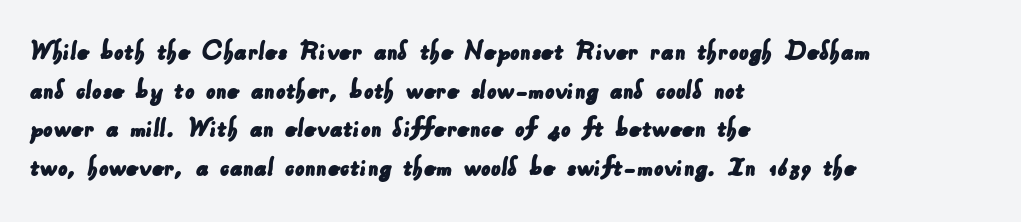
Line beginnings align vertically; line endings do not. Here the glyphs are tracked normally, forming tight word shapes. One glance says typical: line gaps are just what's usual. Serif or sans? Sans — the stroke terminals are bare.
